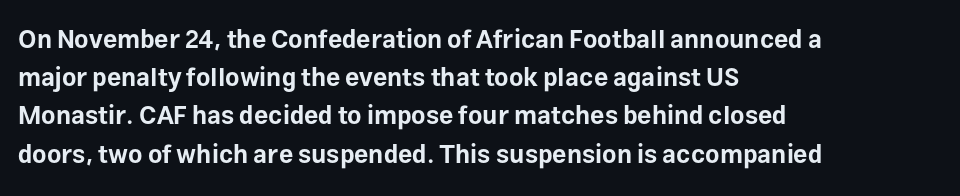
The image shows 25 px bold type, upright; set left-aligned, normal line spacing (1.53x), normal letter spacing, not underlined.
